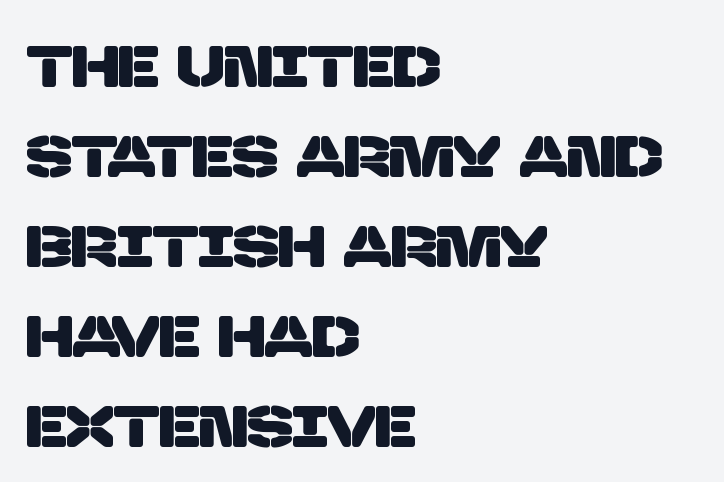
Q: Is the typeface a serif or a sans-serif typeface? A: Sans-serif.
Q: Is the text underlined? A: No.
Q: How is the paragraph aligned? A: Left-aligned.
Q: Is the spacing between letters normal or unusually wide? A: Normal.
Q: Is the spacing between lines tight, normal or loose? A: Normal.
Q: Width (condensed, normal, or wide)? A: Normal.
Q: Stroke contrast? A: Low.
Q: x-height? A: Large.
Q: Monospaced? A: No.
